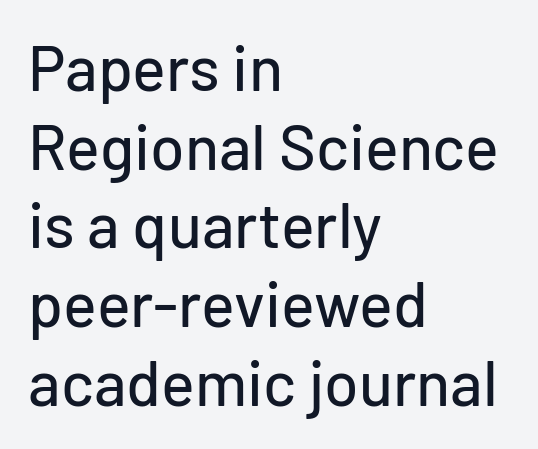
The image shows 63 px sans-serif type, upright; set left-aligned, normal line spacing (1.25x), normal letter spacing, not underlined; low stroke contrast and a medium x-height.
